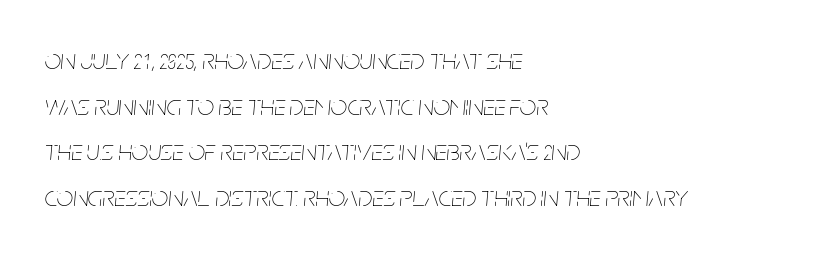
The image shows 29 px thin, condensed type, italic (leaning right); set left-aligned, normal line spacing (1.57x), normal letter spacing, not underlined; low stroke contrast and a large x-height.
